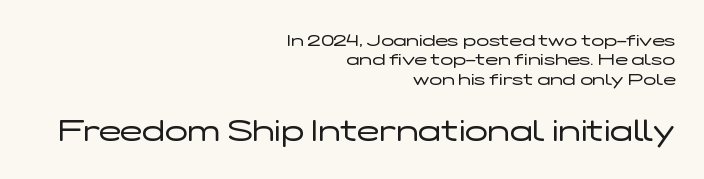
The image shows 30 px regular-weight, wide sans-serif type, upright; set right-aligned, tight line spacing (1.14x), normal letter spacing, not underlined; the second (bottom) block is 1.76x larger; low stroke contrast and a medium x-height.
